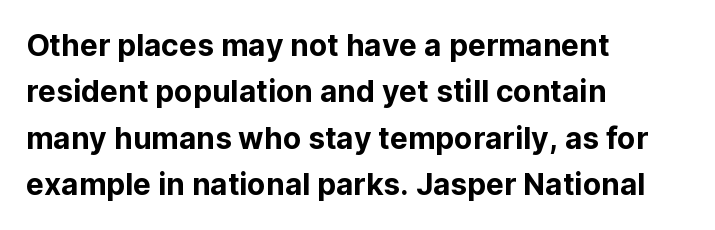
{"serif": "no", "italic": "no", "width": "normal", "stroke_contrast": "low", "x_height": "medium", "monospaced": "no", "underline": "no", "align": "left", "line_spacing": "normal", "line_spacing_ratio": 1.55, "letter_spacing": "normal", "letter_spacing_em": 0.0, "glyph_px": 30}
